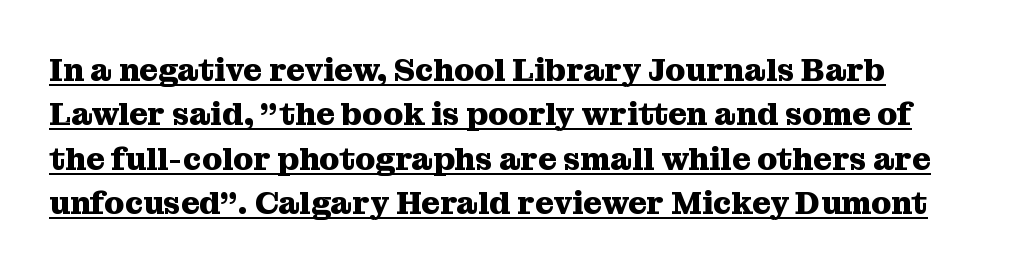
I'd describe the lettering as bold — thick and assertive. Nothing unusual about the tracking: characters are spaced as the font intends. Each letter's strokes conclude with small projecting serifs. Emphasis is given by a line drawn under the lettering. You could not count columns in this text — the font is proportionally spaced.
